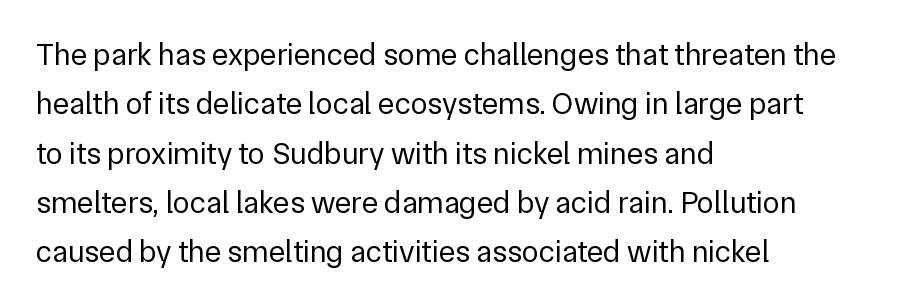
Vertically, the passage feels balanced, rows spaced as you'd expect. The area under the type is left untouched. Weight: in the light-to-regular range. This sample uses a sans-serif face. The passage shown is typed in a proportional face where columns would drift.
